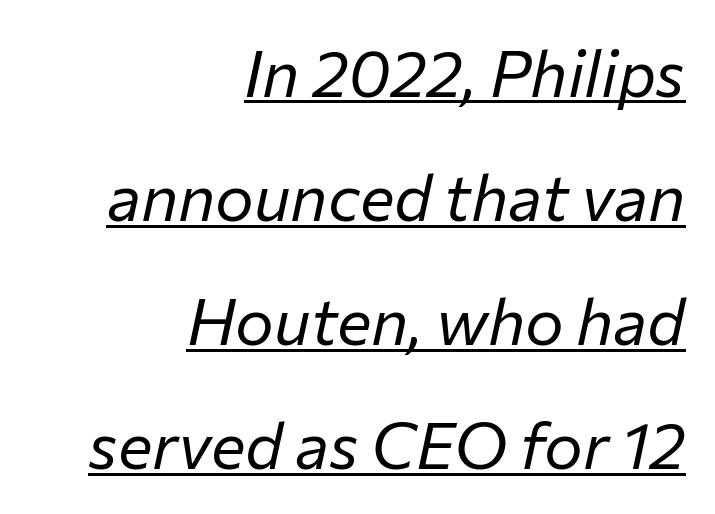
Somebody hit Ctrl+U on this one — the words are underlined. The rendering anchors every line to the right-hand side. Baseline-to-baseline distance is far greater than the letter height. Spacing between characters is what you'd get straight out of the box.
